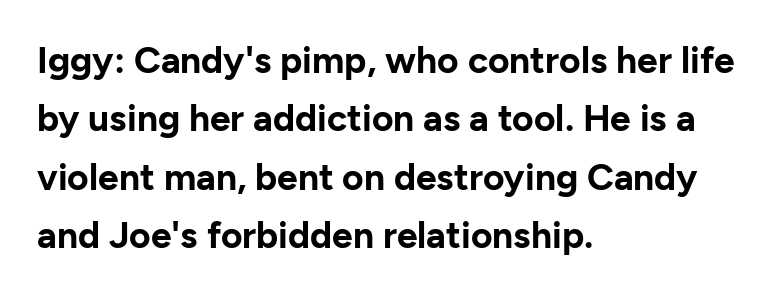
You could not count columns in this text — the font is proportionally spaced. The face used here has the dense, thick strokes of a bold. Notice how descenders clear the ascenders below comfortably — that's standard leading. Letterform terminals end flat and unadorned throughout the passage.
